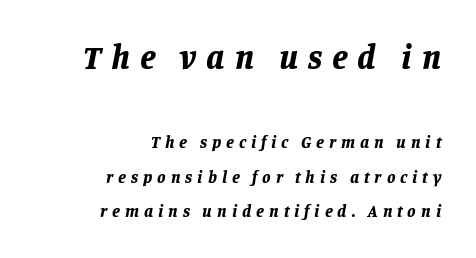
Q: Is the text bold? A: Yes.
Q: Is the text italic (slanted)? A: Yes, it leans right by about 11 degrees.
Q: Is the text underlined? A: No.
Q: How is the paragraph aligned? A: Right-aligned.
Q: Is the spacing between letters normal or unusually wide? A: Unusually wide.
Q: Is the spacing between lines tight, normal or loose? A: Loose.
Q: Which block of text is set in a larger size, the first (top) or the second (bottom)? A: The first (top) one.
Q: Width (condensed, normal, or wide)? A: Normal.
Q: Stroke contrast? A: Low.
Q: x-height? A: Large.
Q: Monospaced? A: No.
